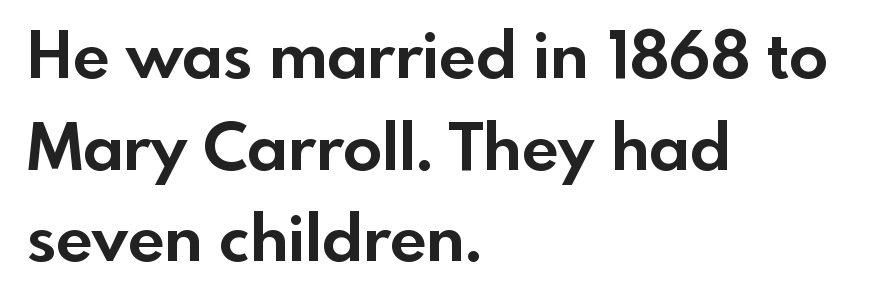
{"serif": "no", "italic": "no", "bold": "yes", "weight": "bold", "width": "normal", "x_height": "small", "monospaced": "no", "underline": "no", "align": "left", "line_spacing": "normal", "line_spacing_ratio": 1.41, "letter_spacing": "normal", "letter_spacing_em": 0.0, "glyph_px": 65}
